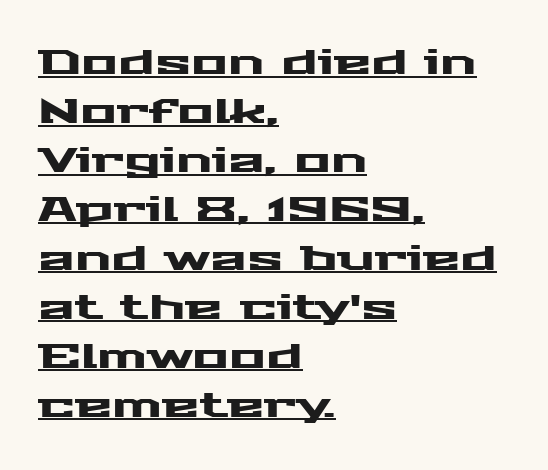
{"serif": "no", "italic": "no", "width": "wide", "stroke_contrast": "medium", "x_height": "medium", "monospaced": "no", "underline": "yes", "align": "left", "line_spacing": "normal", "line_spacing_ratio": 1.44, "letter_spacing": "normal", "letter_spacing_em": 0.0, "glyph_px": 34}
